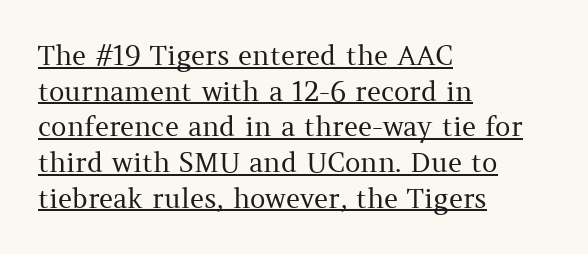
{"italic": "no", "bold": "no", "underline": "yes", "align": "left", "line_spacing": "normal", "line_spacing_ratio": 1.32, "letter_spacing": "normal", "letter_spacing_em": 0.0, "glyph_px": 27}
